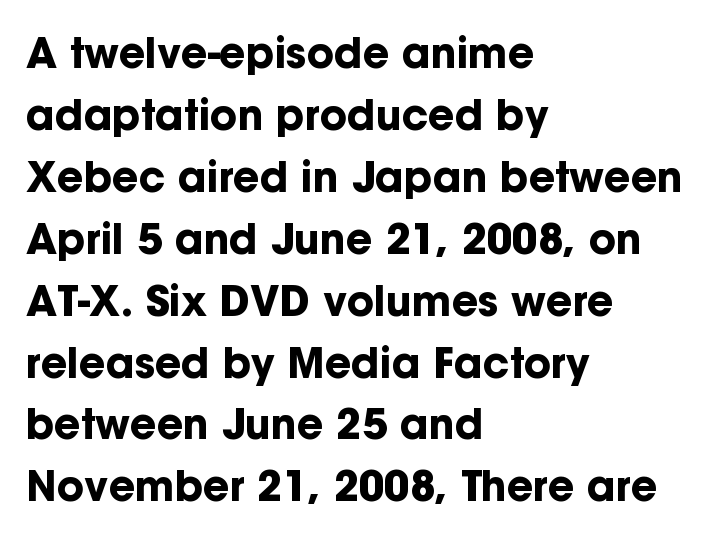
Is the type bold? Yes — the strokes are clearly thick and heavy. Inter-character spacing is left at the font's built-in metrics. What's the leading like? Ordinary, nothing unusual. Short and long lines alike share a common starting point at left. The face used here is proportionally spaced, like ordinary book or web type.
